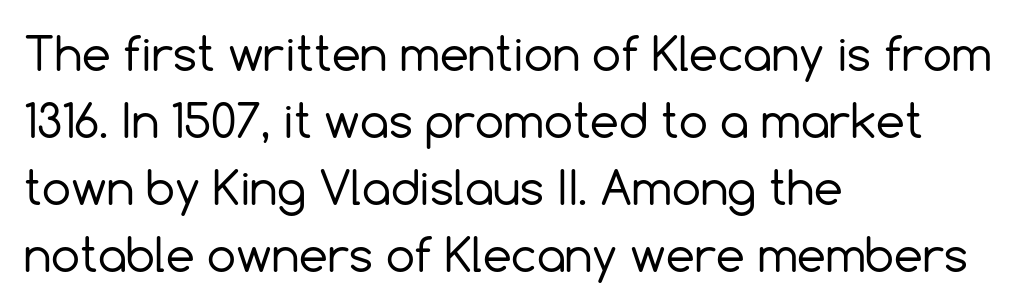
{"serif": "no", "italic": "no", "bold": "no", "weight": "regular", "width": "normal", "x_height": "medium", "monospaced": "no", "underline": "no", "align": "left", "line_spacing": "normal", "line_spacing_ratio": 1.46, "letter_spacing": "normal", "letter_spacing_em": 0.0, "glyph_px": 46}
